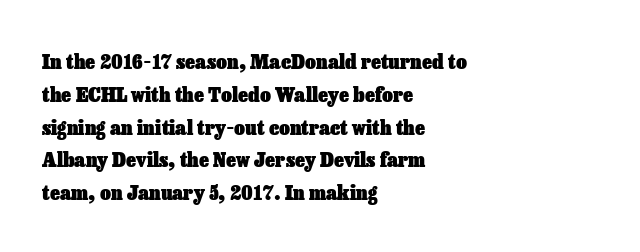
{"italic": "no", "bold": "yes", "underline": "no", "align": "left", "line_spacing": "normal", "line_spacing_ratio": 1.56, "letter_spacing": "normal", "letter_spacing_em": 0.0, "glyph_px": 21}
